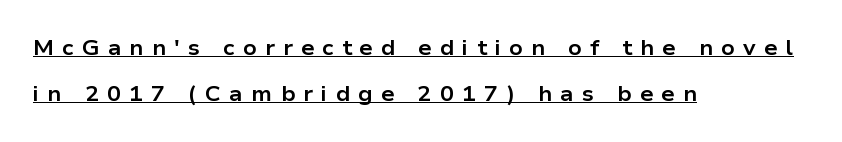
{"italic": "no", "bold": "yes", "underline": "yes", "align": "left", "line_spacing": "loose", "line_spacing_ratio": 2.19, "letter_spacing": "wide", "letter_spacing_em": 0.39, "glyph_px": 21}
